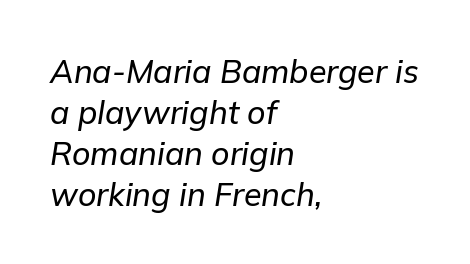
Layout note: lines flush left. Compared with typical body copy, the letter spacing here is the same. Is this a fixed-width face? No — the glyphs have proportional, varying widths. Any mark beneath the type? The region is blank.
